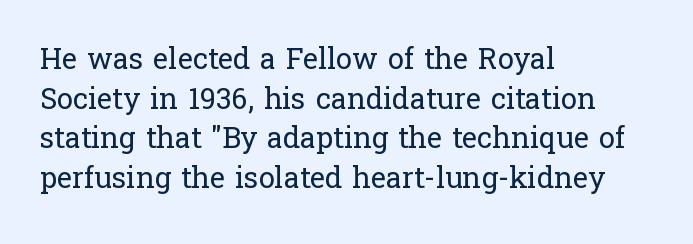
Leading matches the norm, producing a regular column. The rag falls on the right side of this text block. Does the lettering tilt? It doesn't — this is upright. The weight tops out at a normal text grade. Bare-footed words on every line. Observe the ordinary spacing: letters are neighbours, not strangers.
